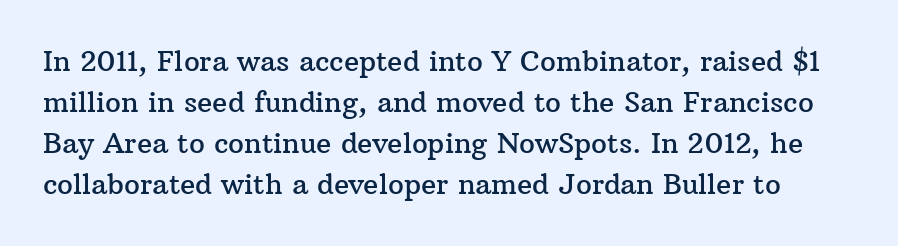
Q: Is the text italic (slanted)? A: No, it is upright.
Q: Is the typeface a serif or a sans-serif typeface? A: Serif.
Q: Is the text underlined? A: No.
Q: Is the spacing between letters normal or unusually wide? A: Normal.
Q: Is the spacing between lines tight, normal or loose? A: Normal.
Q: Width (condensed, normal, or wide)? A: Normal.
Q: Stroke contrast? A: Medium.
Q: x-height? A: Medium.
Q: Monospaced? A: No.
